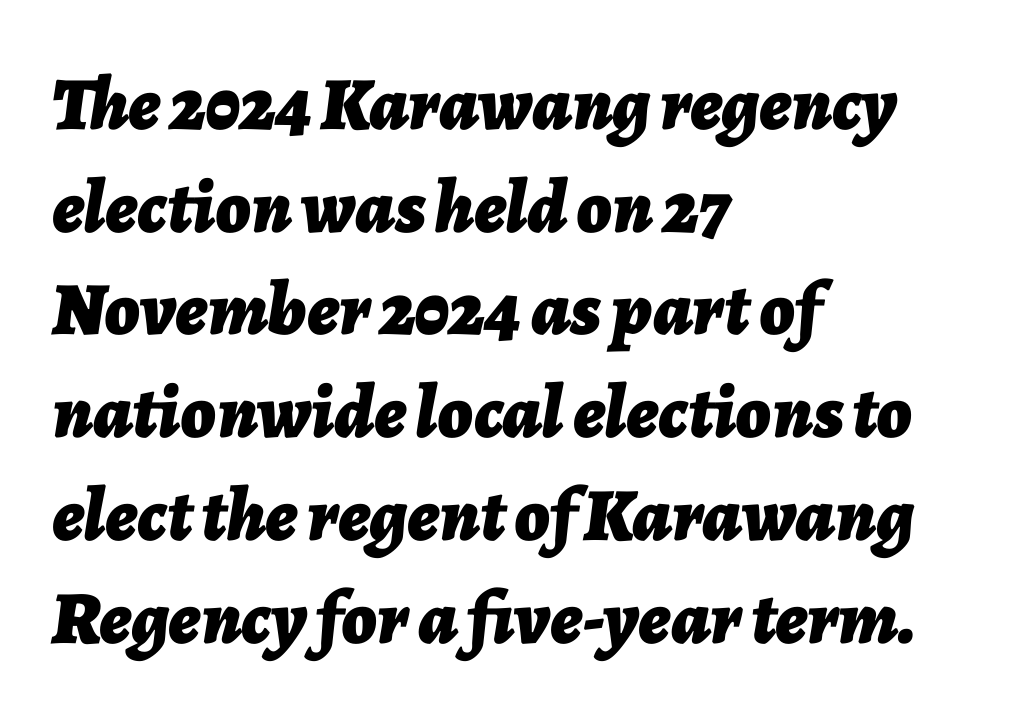
Students, this is bold: see how much ink each stroke carries. Is there much room between lines? A standard amount, neither cramped nor airy. The specimen reads as italic at a glance. The specimen omits any rule beneath the text block's lines. Each line starts at the same left margin while the right side varies. Spacing verdict: proportional, widths tailored to each character.
